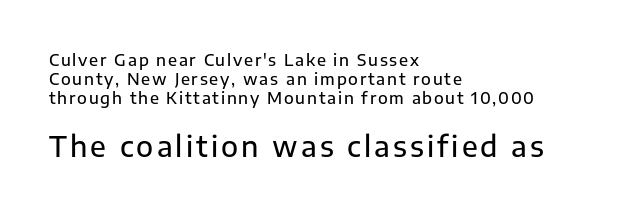
A bare baseline throughout the passage. A typesetter would label this face a sans. The specimen reads as upright at a glance. Note the varied advance widths — an 'i' is clearly narrower than an 'm'. Reading down the block, your eye returns to a fixed left position each line. Compare the two chunks: the lower has the greater cap height.
